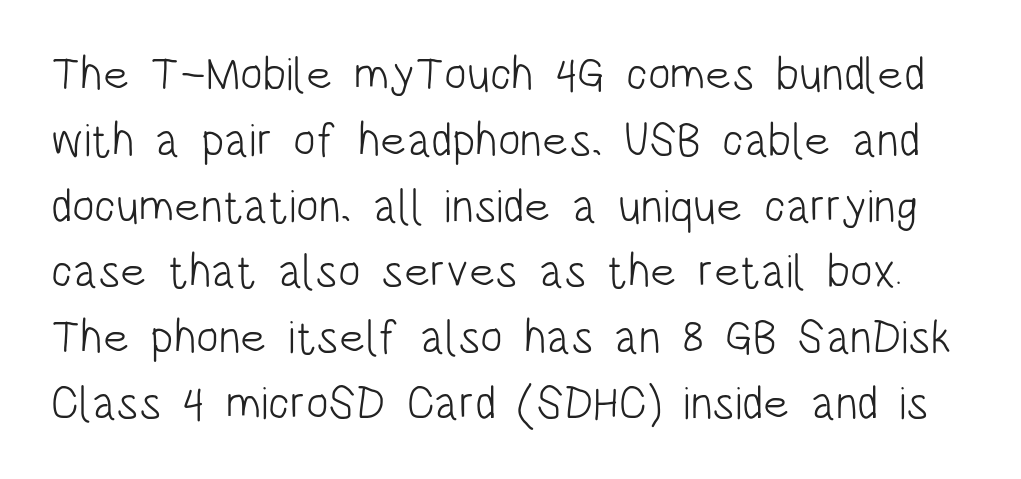
Here the designer chose a conventional face with non-uniform glyph widths. The space between consecutive lines is moderate. Counters stay open thanks to moderate or lighter strokes. If you drew a line through each stem, it would be perfectly vertical. Descenders hang freely into open space. Standard letterfit; no display-style spreading of the glyphs.
